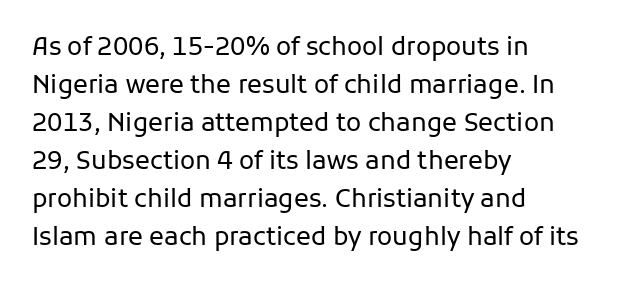
The image shows 25 px text type, upright; set left-aligned, normal line spacing (1.52x), normal letter spacing, not underlined.
